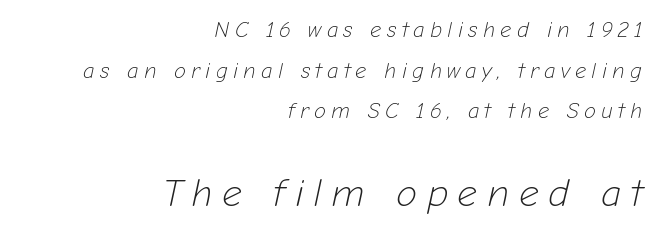
The image shows 39 px light type, italic (leaning right); set right-aligned, line spacing 1.85x, unusually wide letter spacing (+0.24 em), not underlined; the second (bottom) block is 1.77x larger; low stroke contrast and a medium x-height.
